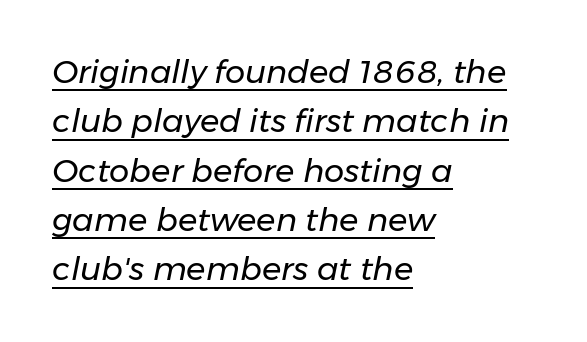
Typeset ragged right — the left edge is the straight one. The lettering is marked with a stroke running underneath it. Designer's note — italics engaged. A light-to-regular cut is what we see here. These lines sit exactly where default settings would place them.
